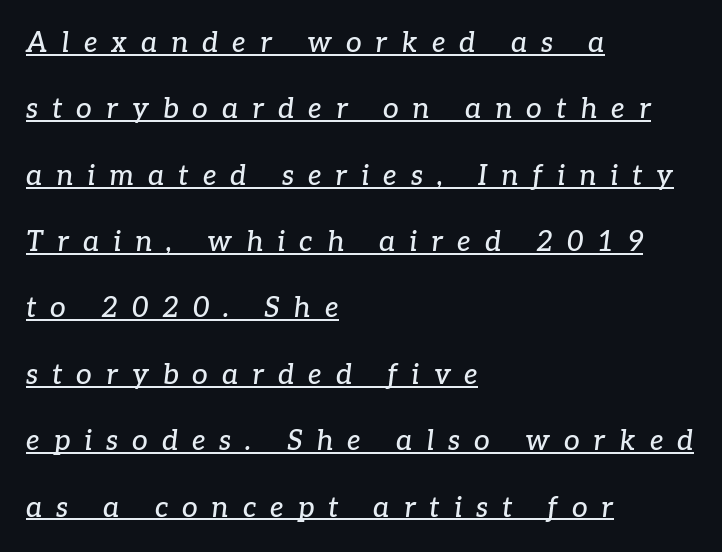
Q: Is the text italic (slanted)? A: Yes, it leans right by about 7 degrees.
Q: Is the typeface a serif or a sans-serif typeface? A: Serif.
Q: Is the text underlined? A: Yes.
Q: How is the paragraph aligned? A: Left-aligned.
Q: Is the spacing between letters normal or unusually wide? A: Unusually wide.
Q: Is the spacing between lines tight, normal or loose? A: Loose.
Q: Width (condensed, normal, or wide)? A: Normal.
Q: Stroke contrast? A: Low.
Q: x-height? A: Medium.
Q: Monospaced? A: No.
